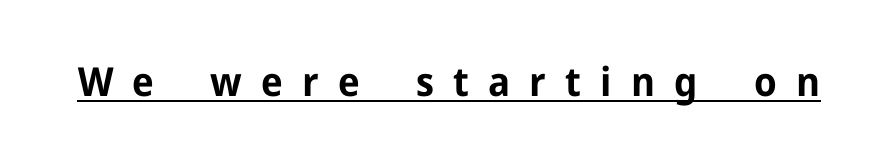
The image shows 40 px bold sans-serif type, upright; set unusually wide letter spacing (+0.48 em), underlined; low stroke contrast and a medium x-height.
